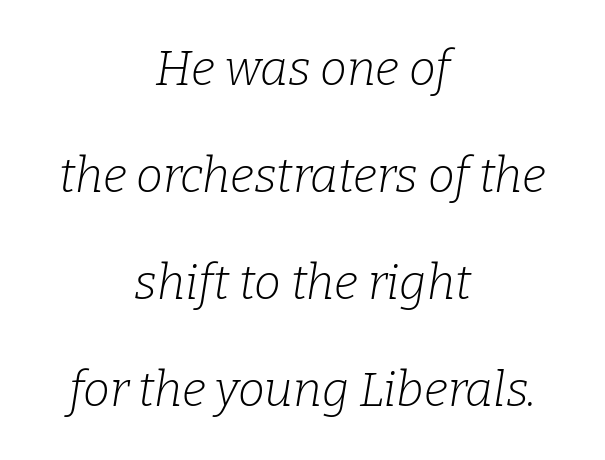
{"serif": "yes", "italic": "yes", "lean": "right", "slant_degrees": 9, "bold": "no", "weight": "light", "width": "normal", "stroke_contrast": "low", "x_height": "medium", "monospaced": "no", "underline": "no", "align": "center", "line_spacing": "loose", "line_spacing_ratio": 2.23, "letter_spacing": "normal", "letter_spacing_em": 0.0, "glyph_px": 48}
